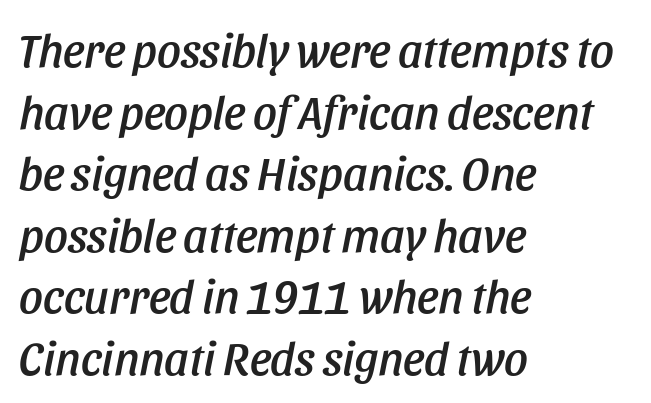
Q: Is the text italic (slanted)? A: Yes, it leans right by about 11 degrees.
Q: Is the text underlined? A: No.
Q: How is the paragraph aligned? A: Left-aligned.
Q: Is the spacing between letters normal or unusually wide? A: Normal.
Q: Is the spacing between lines tight, normal or loose? A: Normal.
Q: Width (condensed, normal, or wide)? A: Condensed.
Q: Stroke contrast? A: Low.
Q: x-height? A: Large.
Q: Monospaced? A: No.
